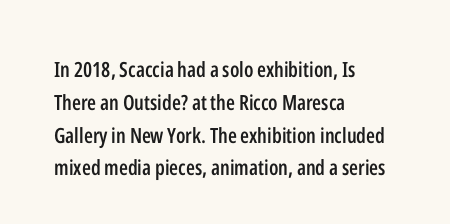
The image shows 21 px text type, upright; set left-aligned, normal line spacing (1.56x), normal letter spacing, not underlined.
